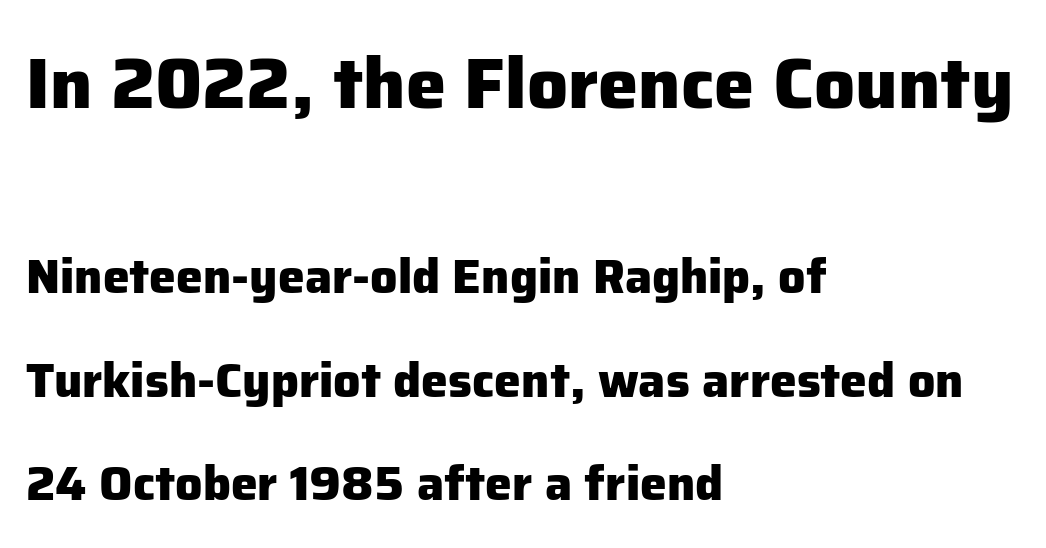
The image shows 72 px heavy sans-serif type, upright; set left-aligned, loose line spacing (2.15x), normal letter spacing, not underlined; the first (top) block is 1.5x larger; low stroke contrast and a medium x-height.
